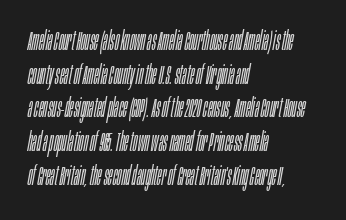
{"italic": "yes", "lean": "right", "slant_degrees": 10, "bold": "no", "underline": "no", "align": "left", "line_spacing": "normal", "line_spacing_ratio": 1.25, "letter_spacing": "normal", "letter_spacing_em": 0.0, "glyph_px": 27}
